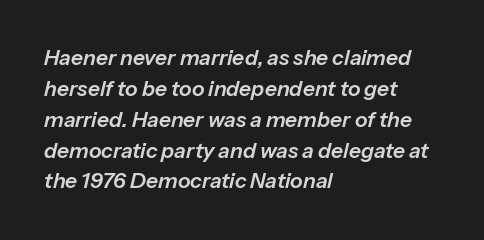
{"italic": "yes", "lean": "right", "slant_degrees": 13, "underline": "no", "align": "left", "line_spacing": "normal", "line_spacing_ratio": 1.47, "letter_spacing": "normal", "letter_spacing_em": 0.0, "glyph_px": 21}
